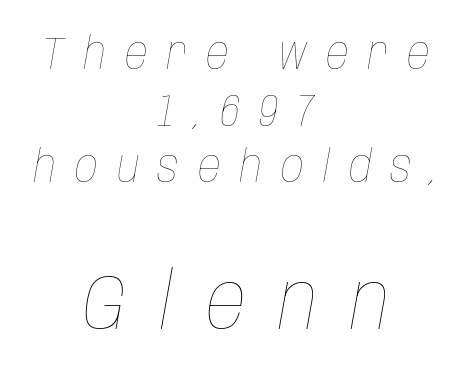
Q: Is the text bold? A: No.
Q: Is the text italic (slanted)? A: Yes, it leans right by about 10 degrees.
Q: Is the text underlined? A: No.
Q: How is the paragraph aligned? A: Centered.
Q: Is the spacing between letters normal or unusually wide? A: Unusually wide.
Q: Is the spacing between lines tight, normal or loose? A: Normal.
Q: Which block of text is set in a larger size, the first (top) or the second (bottom)? A: The second (bottom) one.
Q: Width (condensed, normal, or wide)? A: Condensed.
Q: Stroke contrast? A: Low.
Q: x-height? A: Large.
Q: Monospaced? A: No.
